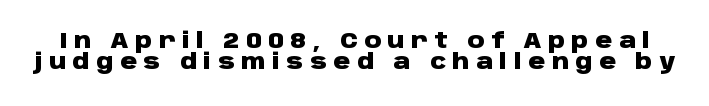
The image shows 21 px bold type, upright; set tight line spacing (0.98x), unusually wide letter spacing (+0.31 em), not underlined.
